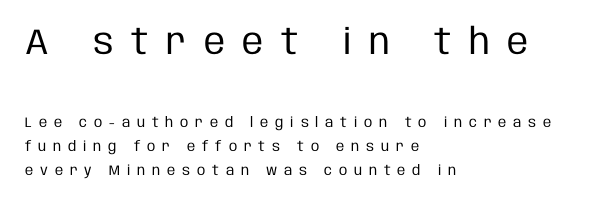
Q: Is the text bold? A: No.
Q: Is the text italic (slanted)? A: No, it is upright.
Q: Is the typeface a serif or a sans-serif typeface? A: Sans-serif.
Q: Is the text underlined? A: No.
Q: How is the paragraph aligned? A: Left-aligned.
Q: Is the spacing between letters normal or unusually wide? A: Unusually wide.
Q: Which block of text is set in a larger size, the first (top) or the second (bottom)? A: The first (top) one.
Q: Width (condensed, normal, or wide)? A: Condensed.
Q: Stroke contrast? A: Low.
Q: x-height? A: Large.
Q: Monospaced? A: No.
